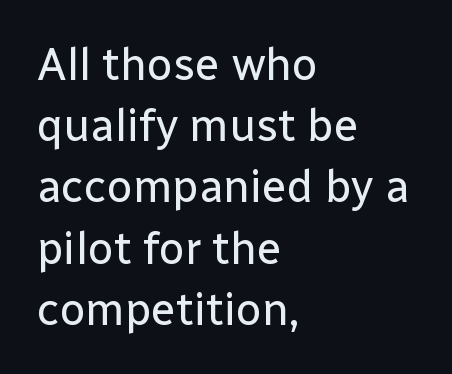
The image shows 45 px regular-weight sans-serif type, upright; set left-aligned, normal line spacing (1.36x), normal letter spacing, not underlined; low stroke contrast and a medium x-height.
